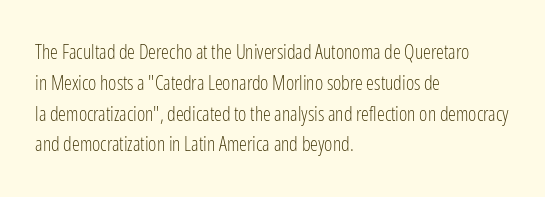
The image shows 20 px text type, upright; set left-aligned, normal line spacing (1.54x), normal letter spacing, not underlined.
